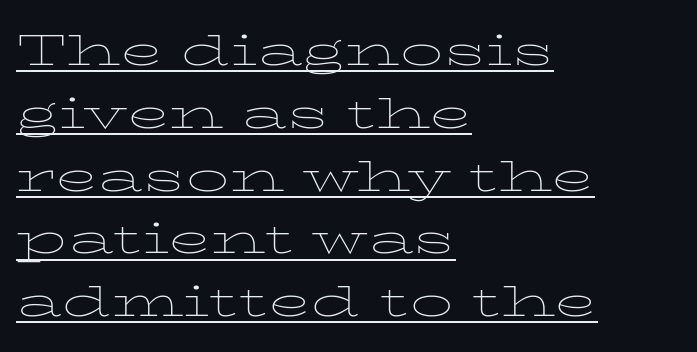
Q: Is the text bold? A: No.
Q: Is the text italic (slanted)? A: No, it is upright.
Q: Is the typeface a serif or a sans-serif typeface? A: Serif.
Q: Is the text underlined? A: Yes.
Q: How is the paragraph aligned? A: Left-aligned.
Q: Is the spacing between letters normal or unusually wide? A: Normal.
Q: Is the spacing between lines tight, normal or loose? A: Normal.
Q: Width (condensed, normal, or wide)? A: Wide.
Q: Stroke contrast? A: Low.
Q: x-height? A: Medium.
Q: Monospaced? A: No.
